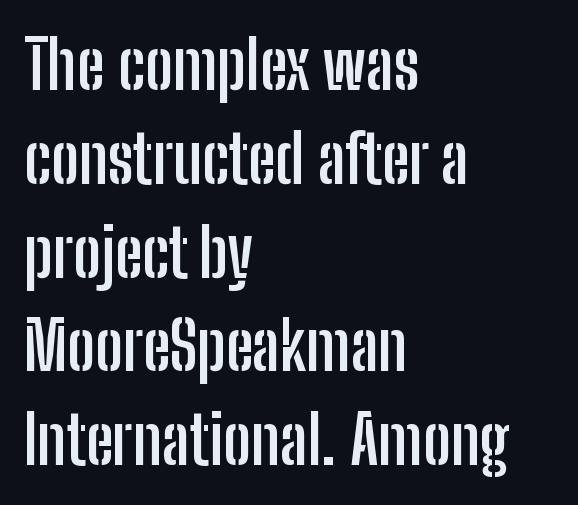
The image shows 67 px semibold, condensed sans-serif type, upright; set left-aligned, normal line spacing (1.4x), normal letter spacing, not underlined; low stroke contrast and a medium x-height.
